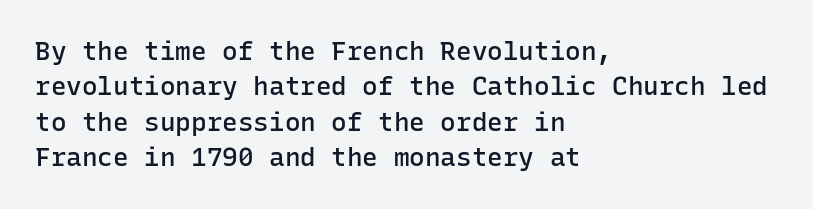
Q: Is the text bold? A: Semi-bold.
Q: Is the text italic (slanted)? A: No, it is upright.
Q: Is the text underlined? A: No.
Q: How is the paragraph aligned? A: Left-aligned.
Q: Is the spacing between letters normal or unusually wide? A: Normal.
Q: Is the spacing between lines tight, normal or loose? A: Normal.
